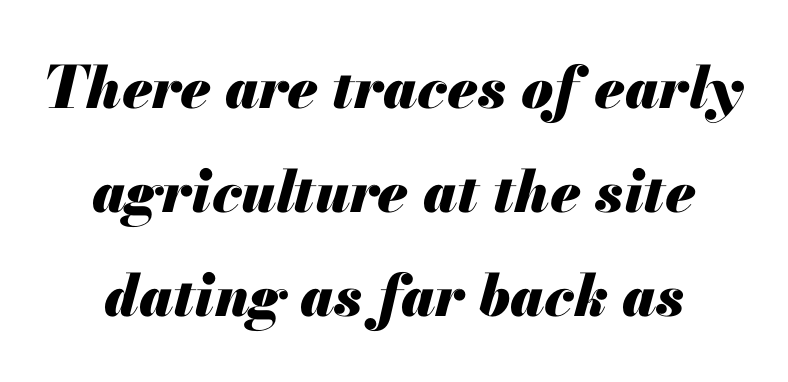
Q: Is the text bold? A: Yes.
Q: Is the text italic (slanted)? A: Yes, it leans right by about 13 degrees.
Q: Is the text underlined? A: No.
Q: Is the spacing between letters normal or unusually wide? A: Normal.
Q: Width (condensed, normal, or wide)? A: Normal.
Q: Stroke contrast? A: Medium.
Q: x-height? A: Small.
Q: Monospaced? A: No.
